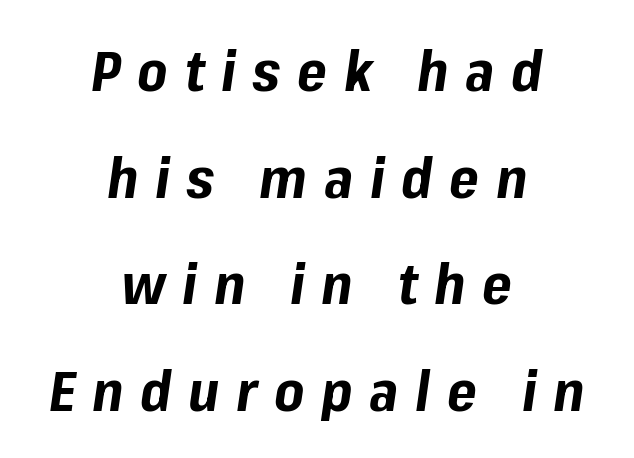
Bold? Absolutely — the strokes are thick and heavy. The glyphs look as if they've been sheared to an angle. Varying glyph widths throughout — classic text-font behaviour. Here the glyphs are tracked loosely, breaking word shapes into spaced letters. In CSS terms this would be text-align: center. Lines of text with bare space underneath.
